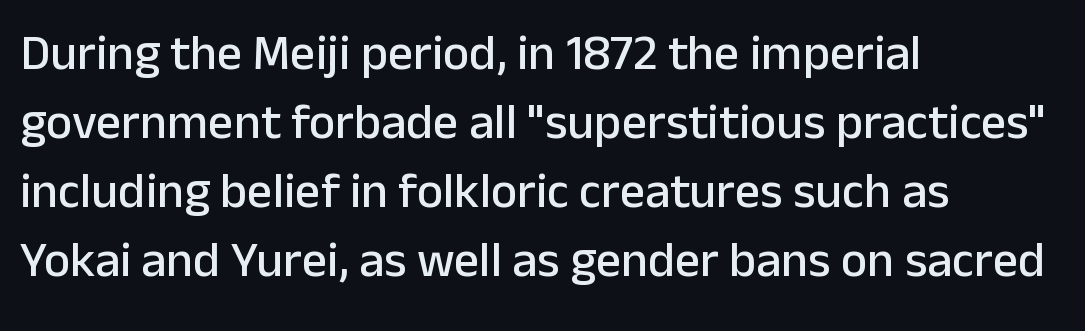
Q: Is the text italic (slanted)? A: No, it is upright.
Q: Is the typeface a serif or a sans-serif typeface? A: Sans-serif.
Q: Is the text underlined? A: No.
Q: How is the paragraph aligned? A: Left-aligned.
Q: Is the spacing between letters normal or unusually wide? A: Normal.
Q: Is the spacing between lines tight, normal or loose? A: Normal.
Q: Width (condensed, normal, or wide)? A: Normal.
Q: Stroke contrast? A: Low.
Q: x-height? A: Medium.
Q: Monospaced? A: No.
